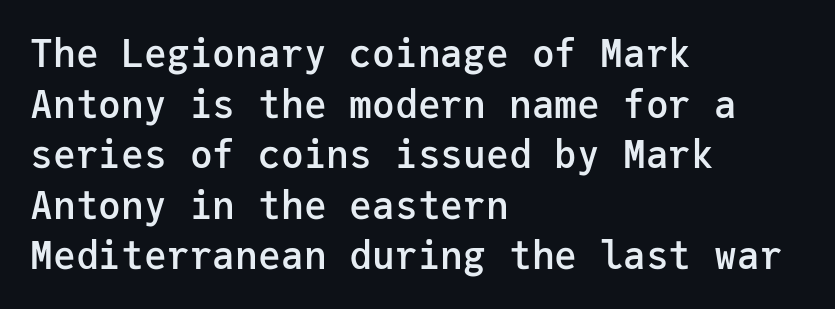
{"serif": "no", "italic": "no", "bold": "semi", "weight": "semibold", "width": "normal", "stroke_contrast": "low", "x_height": "medium", "monospaced": "yes", "underline": "no", "align": "left", "line_spacing": "normal", "line_spacing_ratio": 1.33, "letter_spacing": "normal", "letter_spacing_em": 0.0, "glyph_px": 38}
